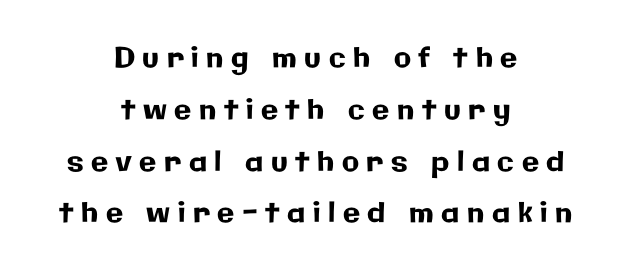
Q: Is the text italic (slanted)? A: No, it is upright.
Q: Is the typeface a serif or a sans-serif typeface? A: Sans-serif.
Q: Is the text underlined? A: No.
Q: How is the paragraph aligned? A: Centered.
Q: Is the spacing between letters normal or unusually wide? A: Unusually wide.
Q: Width (condensed, normal, or wide)? A: Normal.
Q: Stroke contrast? A: Low.
Q: x-height? A: Medium.
Q: Monospaced? A: No.
